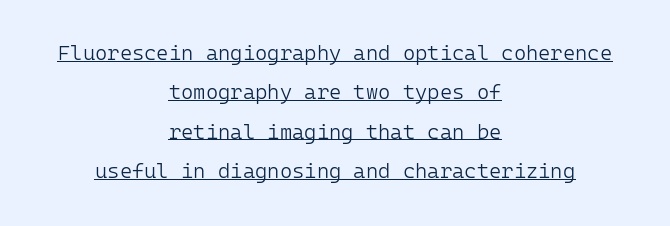
The image shows 21 px text type, upright; set centered, line spacing 1.87x, normal letter spacing, underlined.
